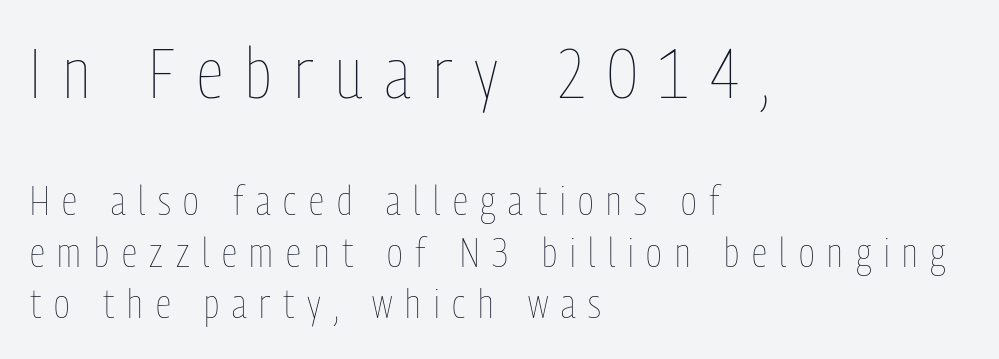
The image shows 70 px thin, condensed type, upright; set left-aligned, normal line spacing (1.29x), unusually wide letter spacing (+0.32 em), not underlined; the first (top) block is 1.75x larger; low stroke contrast and a medium x-height.
